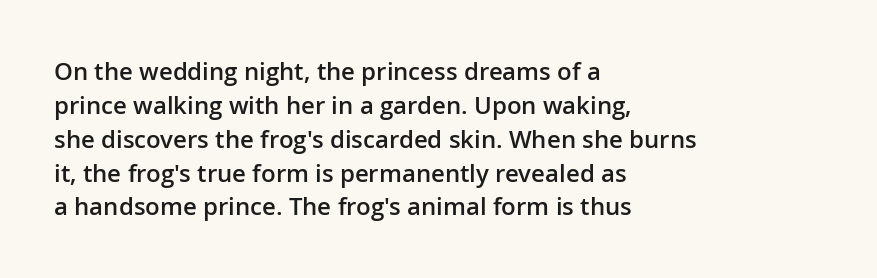
{"italic": "no", "bold": "semi", "underline": "no", "align": "left", "line_spacing": "normal", "line_spacing_ratio": 1.41, "letter_spacing": "normal", "letter_spacing_em": 0.0, "glyph_px": 24}
